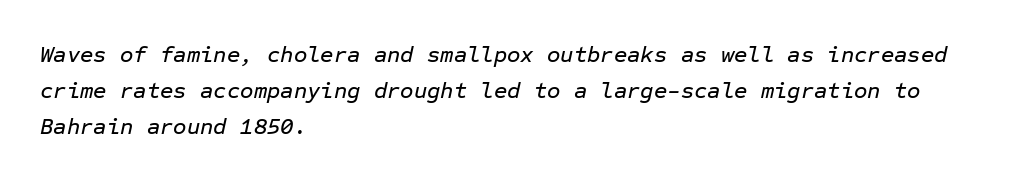
Q: Is the text italic (slanted)? A: Yes, it leans right by about 12 degrees.
Q: Is the text underlined? A: No.
Q: How is the paragraph aligned? A: Left-aligned.
Q: Is the spacing between letters normal or unusually wide? A: Normal.
Q: Is the spacing between lines tight, normal or loose? A: Normal.
